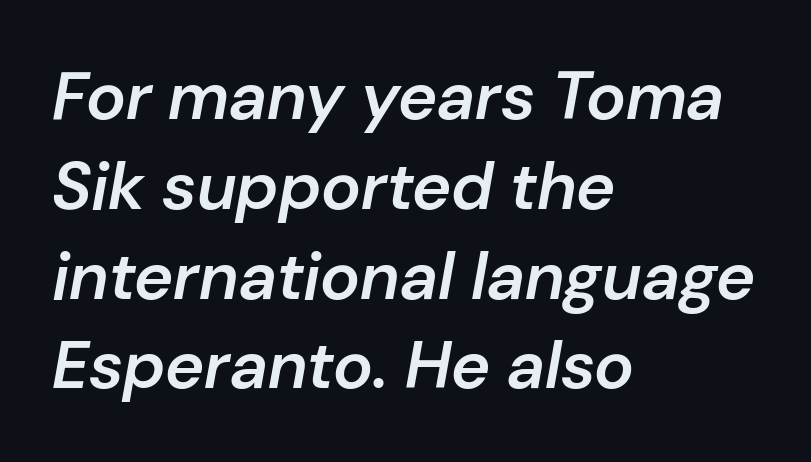
{"italic": "yes", "lean": "right", "slant_degrees": 10, "bold": "semi", "weight": "semibold", "width": "normal", "stroke_contrast": "low", "x_height": "medium", "monospaced": "no", "underline": "no", "align": "left", "line_spacing": "normal", "line_spacing_ratio": 1.34, "letter_spacing": "normal", "letter_spacing_em": 0.0, "glyph_px": 67}
